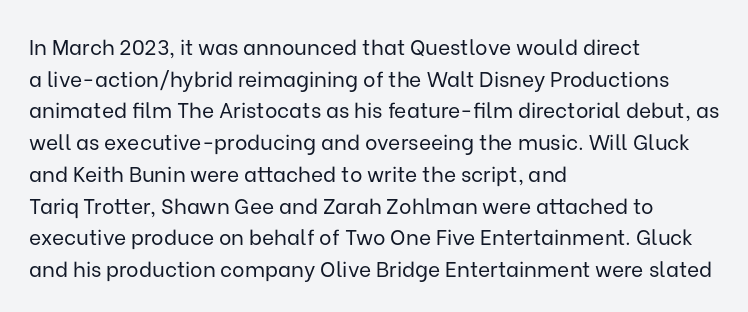
{"italic": "no", "bold": "no", "underline": "no", "align": "left", "line_spacing": "normal", "line_spacing_ratio": 1.51, "letter_spacing": "normal", "letter_spacing_em": 0.0, "glyph_px": 21}
